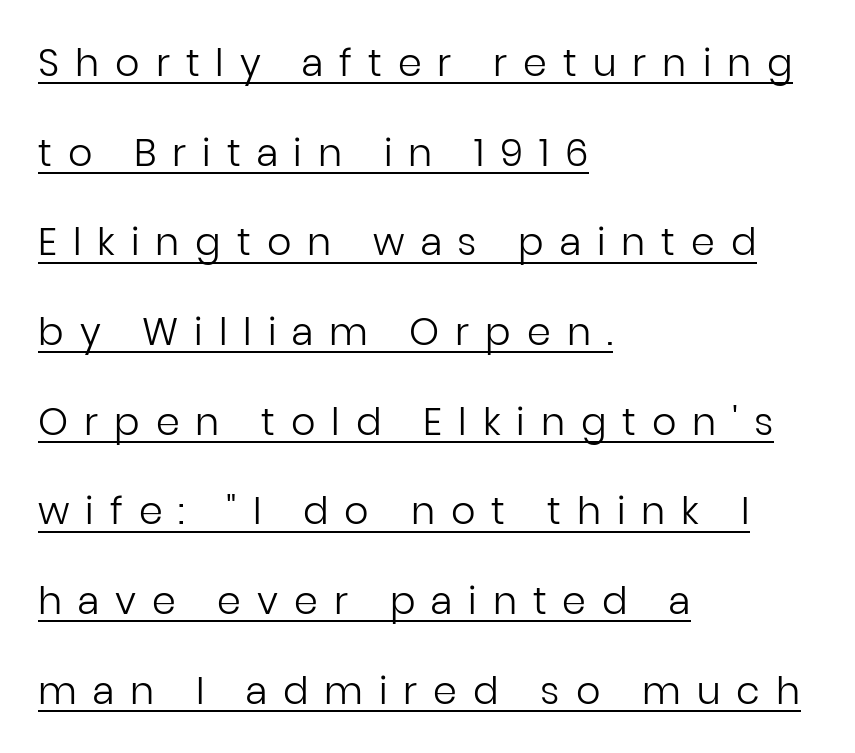
The image shows 38 px regular-weight sans-serif type, upright; set left-aligned, loose line spacing (2.36x), unusually wide letter spacing (+0.42 em), underlined; low stroke contrast and a medium x-height.
